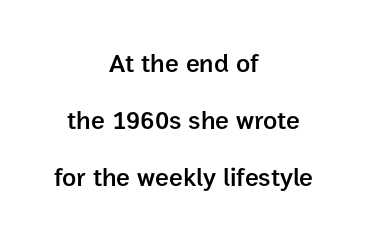
Letter spacing: default. Glance below the letters and you will spot only blank space. The rendering uses a semibold face; strokes are thickened but not to full bold. Students, observe: this is what heavily led, spacious text looks like.
